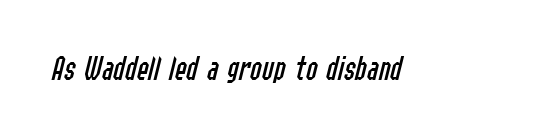
The image shows 35 px regular-weight, condensed type, italic (leaning right); set normal letter spacing, not underlined; low stroke contrast and a medium x-height.
